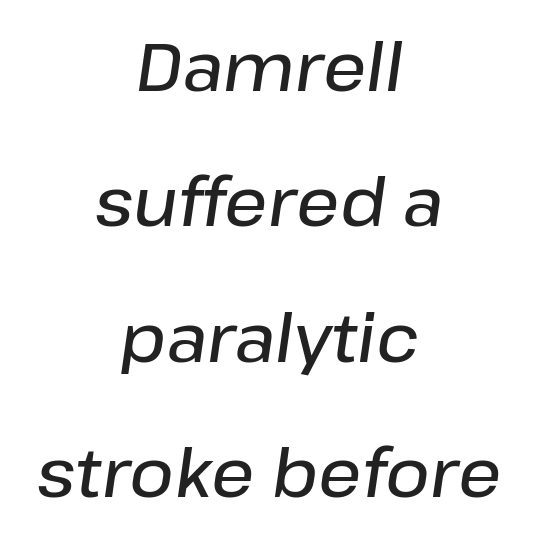
{"italic": "yes", "lean": "right", "slant_degrees": 8, "bold": "semi", "weight": "semibold", "width": "normal", "stroke_contrast": "low", "x_height": "medium", "monospaced": "no", "underline": "no", "align": "center", "line_spacing": "loose", "line_spacing_ratio": 1.99, "letter_spacing": "normal", "letter_spacing_em": 0.0, "glyph_px": 68}
